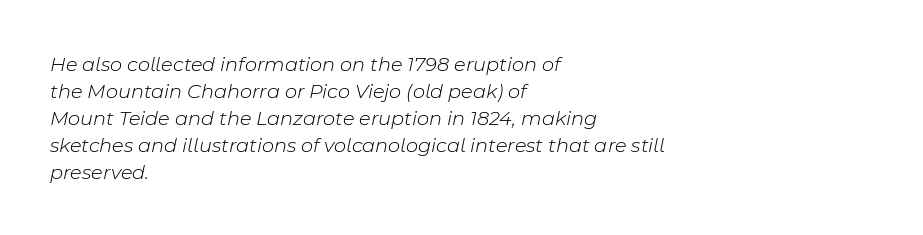
Observe the ordinary spacing: letters are neighbours, not strangers. Reading down the column, the eye jumps a familiar distance to each next line. The strokes carry an ordinary text weight at most. The lines are quadded left. The strip under each line holds only bare page. This is oblique type, the kind used for emphasis or titles.
